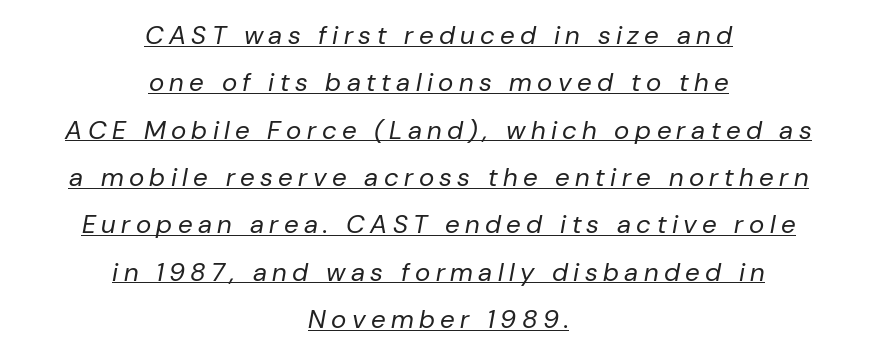
The image shows 26 px text type, italic (leaning right); set centered, line spacing 1.82x, unusually wide letter spacing (+0.21 em), underlined.
